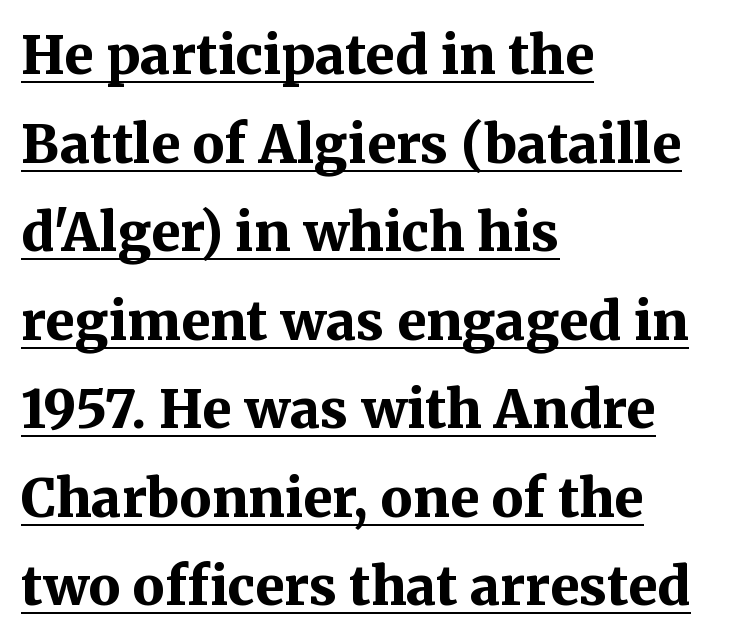
{"serif": "yes", "italic": "no", "bold": "yes", "weight": "bold", "width": "normal", "stroke_contrast": "medium", "x_height": "medium", "monospaced": "no", "underline": "yes", "align": "left", "line_spacing": "normal", "line_spacing_ratio": 1.67, "letter_spacing": "normal", "letter_spacing_em": 0.0, "glyph_px": 53}
